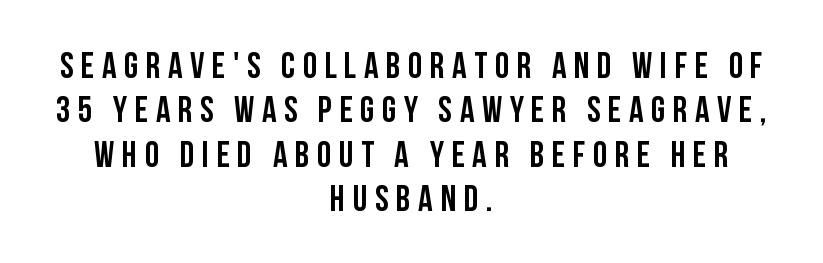
{"serif": "no", "italic": "no", "bold": "yes", "weight": "semibold", "width": "condensed", "stroke_contrast": "low", "x_height": "large", "monospaced": "no", "underline": "no", "align": "center", "line_spacing_ratio": 1.23, "letter_spacing": "wide", "letter_spacing_em": 0.21, "glyph_px": 36}
